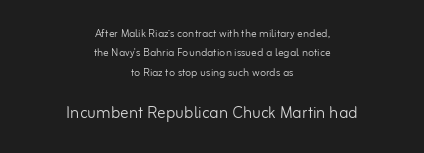
{"italic": "no", "bold": "no", "underline": "no", "align": "center", "line_spacing": "normal", "line_spacing_ratio": 1.38, "letter_spacing": "normal", "letter_spacing_em": 0.0, "larger_block": "second", "size_ratio": 1.5, "glyph_px": 21}
